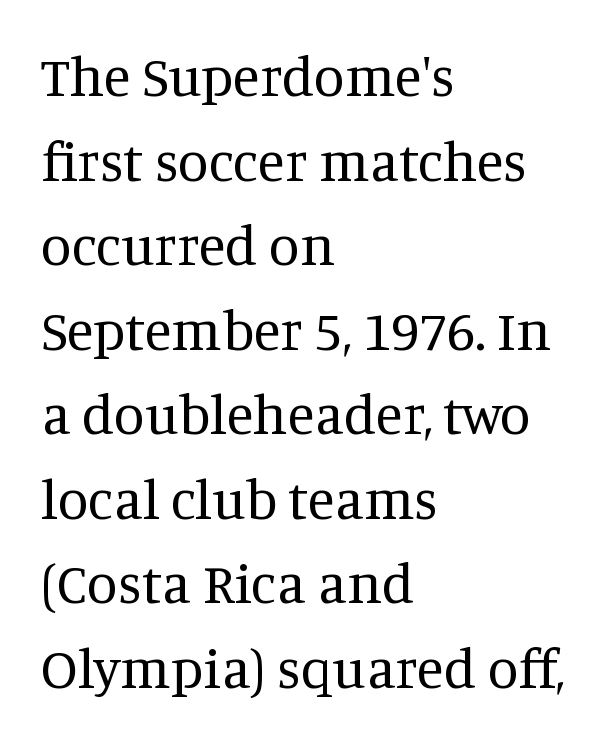
The typeface chosen for these lines features serifs. The tracking reads as untouched default to a designer's eye. Just letters on the line, the space beneath them empty. Compared with a typical body face, this is equally light or lighter still. A roman cut, with each character standing at attention. Varying glyph widths throughout — classic text-font behaviour.
